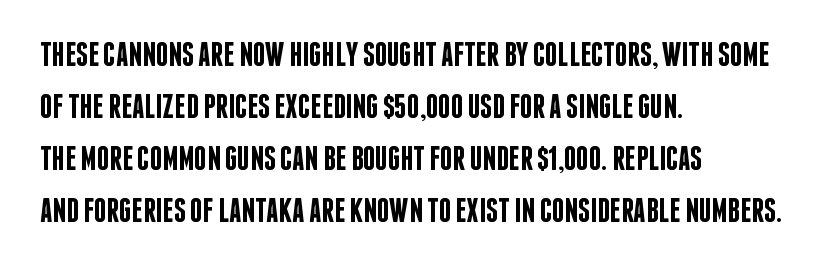
Spacing verdict: proportional, widths tailored to each character. I'd describe the lettering as semibold — firm but not a full bold. The compositor pushed each line to the left boundary. The strip under each line holds only bare page.
